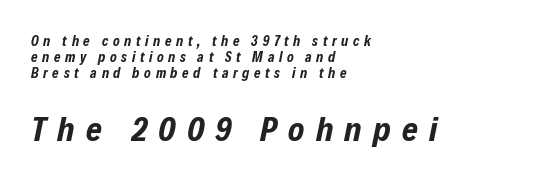
Q: Is the text bold? A: Yes.
Q: Is the text italic (slanted)? A: Yes, it leans right by about 12 degrees.
Q: Is the text underlined? A: No.
Q: How is the paragraph aligned? A: Left-aligned.
Q: Is the spacing between letters normal or unusually wide? A: Unusually wide.
Q: Is the spacing between lines tight, normal or loose? A: Tight.
Q: Which block of text is set in a larger size, the first (top) or the second (bottom)? A: The second (bottom) one.
Q: Width (condensed, normal, or wide)? A: Condensed.
Q: Stroke contrast? A: Low.
Q: x-height? A: Medium.
Q: Monospaced? A: No.
